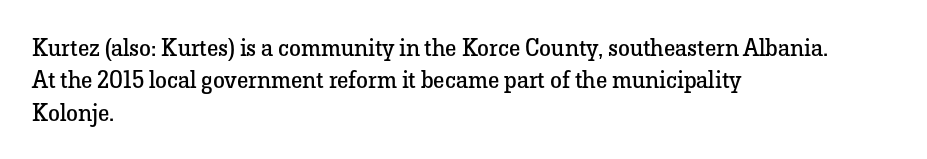
Q: Is the text bold? A: No.
Q: Is the text italic (slanted)? A: No, it is upright.
Q: Is the text underlined? A: No.
Q: How is the paragraph aligned? A: Left-aligned.
Q: Is the spacing between letters normal or unusually wide? A: Normal.
Q: Is the spacing between lines tight, normal or loose? A: Normal.
